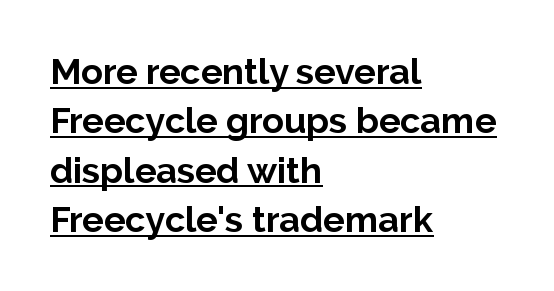
{"serif": "no", "italic": "no", "bold": "yes", "weight": "bold", "width": "normal", "stroke_contrast": "low", "x_height": "medium", "monospaced": "no", "underline": "yes", "align": "left", "line_spacing": "normal", "line_spacing_ratio": 1.37, "letter_spacing": "normal", "letter_spacing_em": 0.0, "glyph_px": 36}
